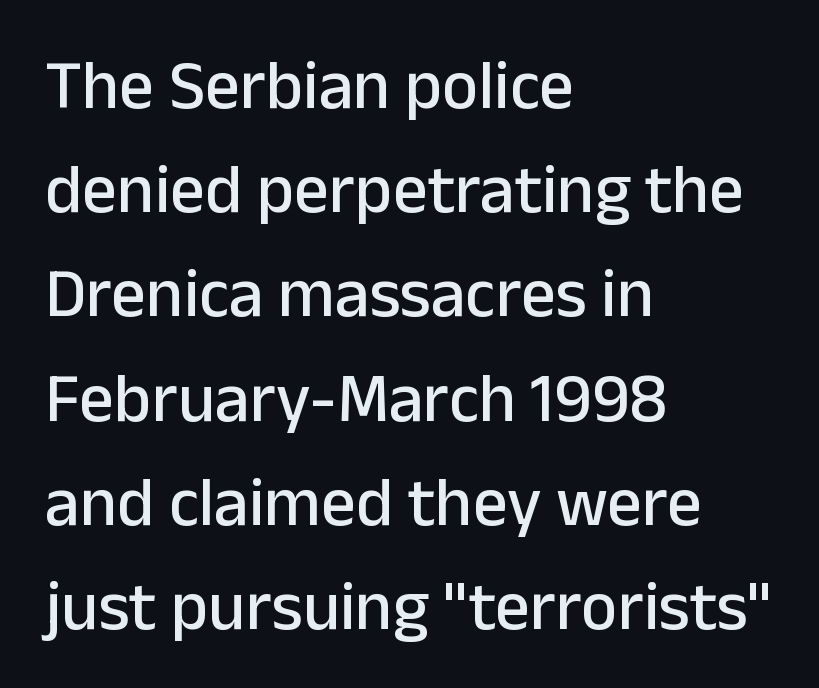
{"serif": "no", "italic": "no", "width": "normal", "stroke_contrast": "low", "x_height": "medium", "monospaced": "no", "underline": "no", "align": "left", "line_spacing": "normal", "line_spacing_ratio": 1.51, "letter_spacing": "normal", "letter_spacing_em": 0.0, "glyph_px": 69}
